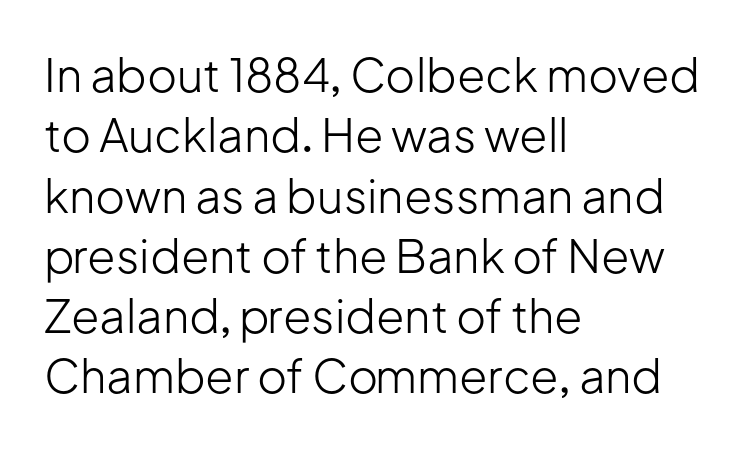
Q: Is the text bold? A: No.
Q: Is the text italic (slanted)? A: No, it is upright.
Q: Is the typeface a serif or a sans-serif typeface? A: Sans-serif.
Q: Is the text underlined? A: No.
Q: How is the paragraph aligned? A: Left-aligned.
Q: Is the spacing between letters normal or unusually wide? A: Normal.
Q: Is the spacing between lines tight, normal or loose? A: Normal.
Q: Width (condensed, normal, or wide)? A: Normal.
Q: Stroke contrast? A: Low.
Q: x-height? A: Medium.
Q: Monospaced? A: No.
